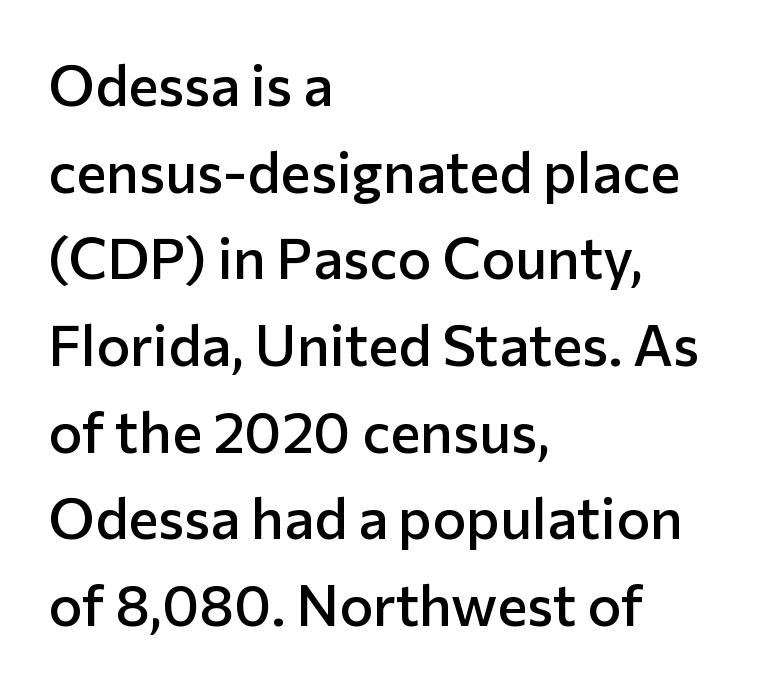
The image shows 57 px semibold sans-serif type, upright; set left-aligned, normal line spacing (1.52x), normal letter spacing, not underlined; low stroke contrast and a medium x-height.
